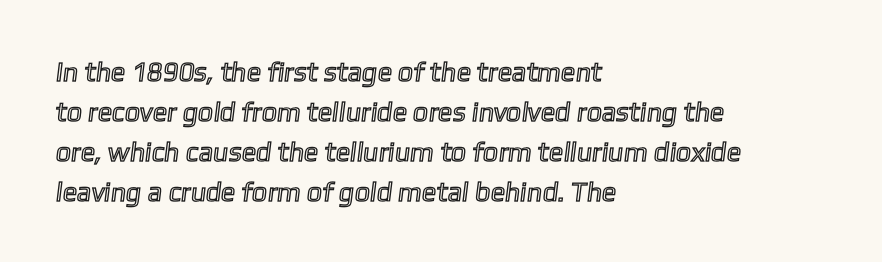
Q: Is the text underlined? A: No.
Q: How is the paragraph aligned? A: Left-aligned.
Q: Is the spacing between letters normal or unusually wide? A: Normal.
Q: Is the spacing between lines tight, normal or loose? A: Normal.
